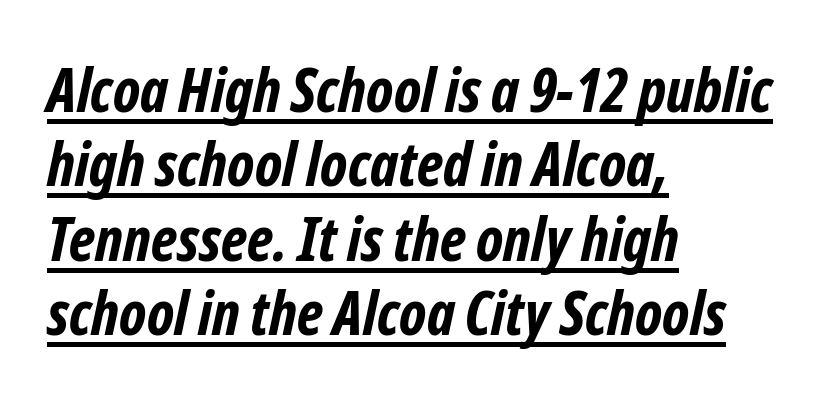
Leftover space on each line is placed entirely after the last word. Each letter's strokes conclude bluntly, with no projecting serifs. A typographer would call this underscored text. The letters sit at their default tracking, neither squeezed nor spread. Plenty of ink on the page — the face is bold.
